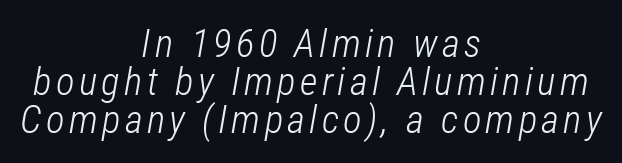
Q: Is the text bold? A: No.
Q: Is the text italic (slanted)? A: Yes, it leans right by about 12 degrees.
Q: Is the text underlined? A: No.
Q: How is the paragraph aligned? A: Centered.
Q: Is the spacing between lines tight, normal or loose? A: Tight.
Q: Width (condensed, normal, or wide)? A: Condensed.
Q: Stroke contrast? A: Low.
Q: x-height? A: Medium.
Q: Monospaced? A: No.
